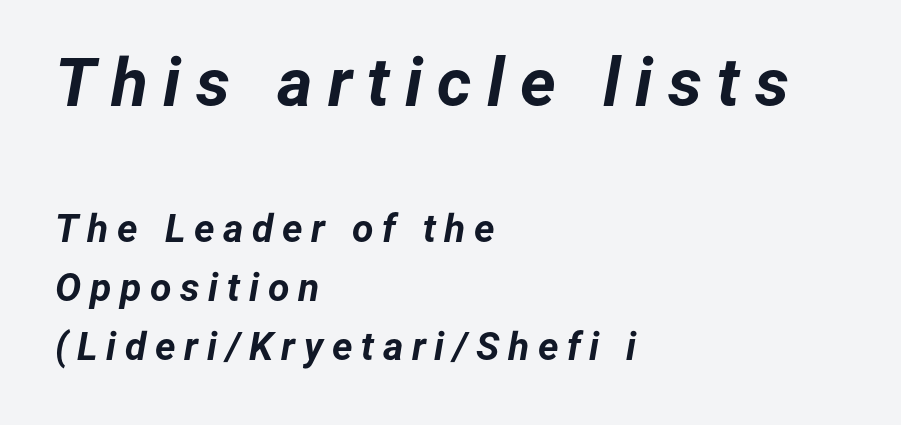
{"italic": "yes", "lean": "right", "slant_degrees": 12, "bold": "yes", "weight": "bold", "width": "normal", "stroke_contrast": "low", "x_height": "medium", "monospaced": "no", "underline": "no", "align": "left", "line_spacing": "normal", "line_spacing_ratio": 1.51, "letter_spacing": "wide", "letter_spacing_em": 0.22, "larger_block": "first", "size_ratio": 1.74, "glyph_px": 68}
